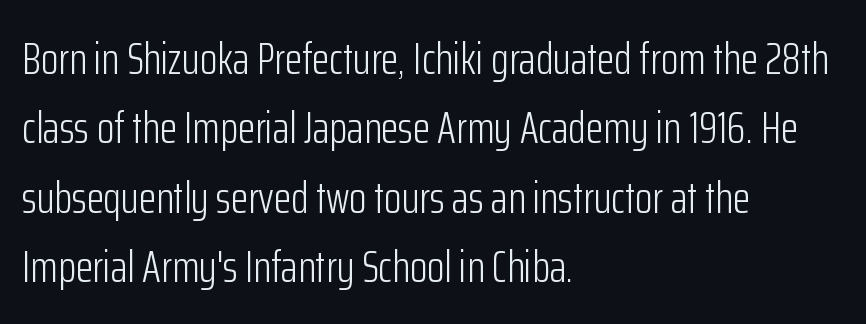
Think of a printed novel: that variable character pitch is what you see here. Grotesque or geometric, the face here clearly has no serifs. Do the letters lean? They stand straight. Typeset ragged right — the left edge is the straight one. Letters rest on an invisible, unmarked baseline. If you measured baseline to baseline, you'd find a middling distance.
